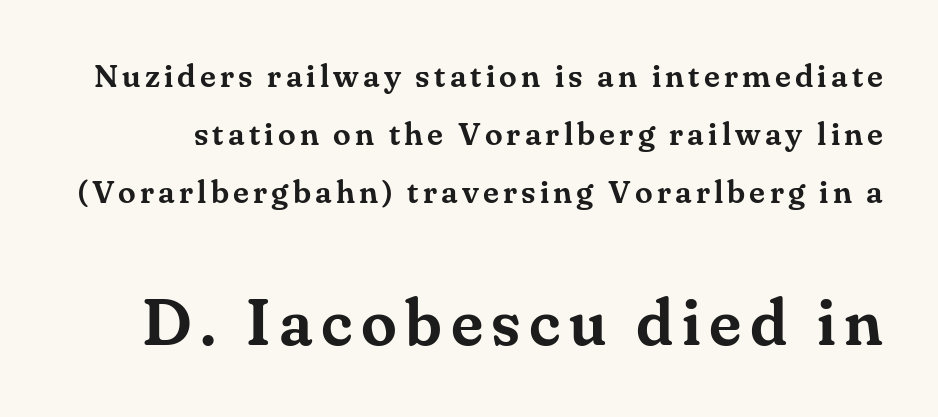
The image shows 65 px serif type, upright; set line spacing 1.81x, not underlined; the second (bottom) block is 2.03x larger; medium stroke contrast and a small x-height.
